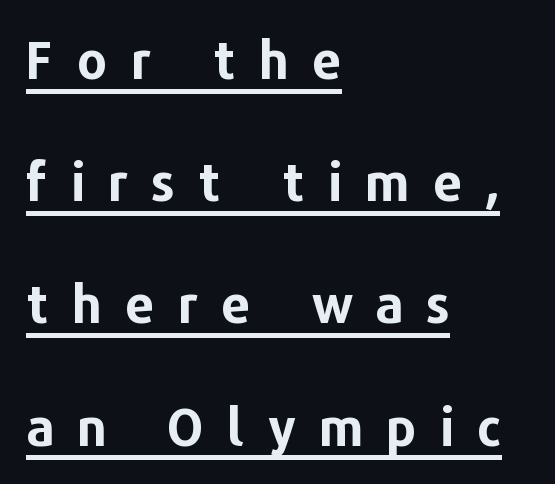
Q: Is the text bold? A: Yes.
Q: Is the text italic (slanted)? A: No, it is upright.
Q: Is the typeface a serif or a sans-serif typeface? A: Sans-serif.
Q: Is the text underlined? A: Yes.
Q: How is the paragraph aligned? A: Left-aligned.
Q: Is the spacing between letters normal or unusually wide? A: Unusually wide.
Q: Is the spacing between lines tight, normal or loose? A: Loose.
Q: Width (condensed, normal, or wide)? A: Normal.
Q: Stroke contrast? A: Low.
Q: x-height? A: Medium.
Q: Monospaced? A: No.
